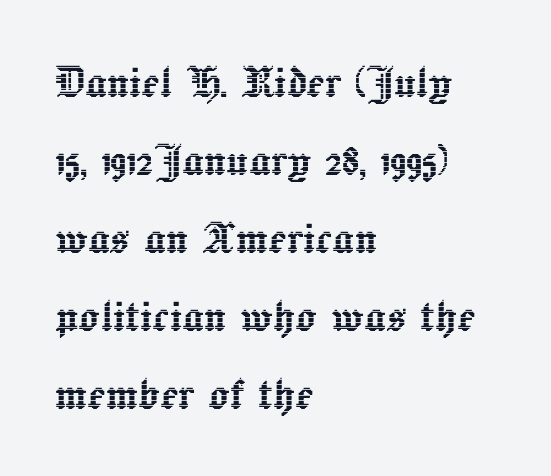
Q: Is the text italic (slanted)? A: No, it is upright.
Q: Is the text underlined? A: No.
Q: How is the paragraph aligned? A: Left-aligned.
Q: Is the spacing between letters normal or unusually wide? A: Normal.
Q: Is the spacing between lines tight, normal or loose? A: Normal.
Q: Width (condensed, normal, or wide)? A: Normal.
Q: x-height? A: Medium.
Q: Monospaced? A: No.
